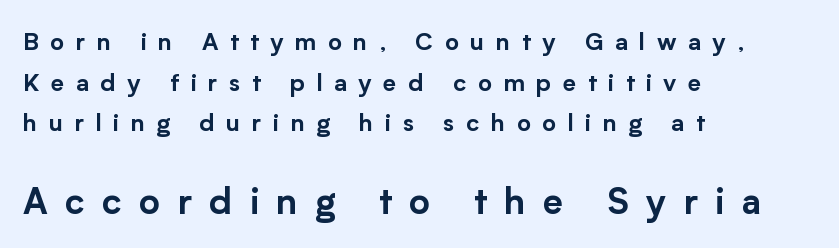
Q: Is the text italic (slanted)? A: No, it is upright.
Q: Is the typeface a serif or a sans-serif typeface? A: Sans-serif.
Q: Is the text underlined? A: No.
Q: How is the paragraph aligned? A: Left-aligned.
Q: Is the spacing between letters normal or unusually wide? A: Unusually wide.
Q: Is the spacing between lines tight, normal or loose? A: Normal.
Q: Which block of text is set in a larger size, the first (top) or the second (bottom)? A: The second (bottom) one.
Q: Width (condensed, normal, or wide)? A: Normal.
Q: Stroke contrast? A: Low.
Q: x-height? A: Medium.
Q: Monospaced? A: No.
